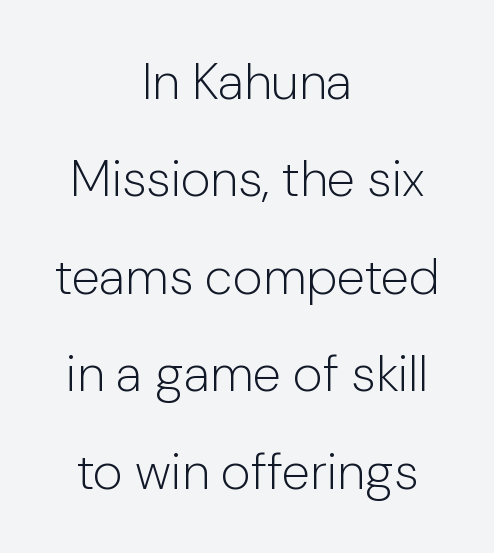
The image shows 51 px light sans-serif type, upright; set centered, loose line spacing (1.91x), normal letter spacing, not underlined; low stroke contrast and a medium x-height.
